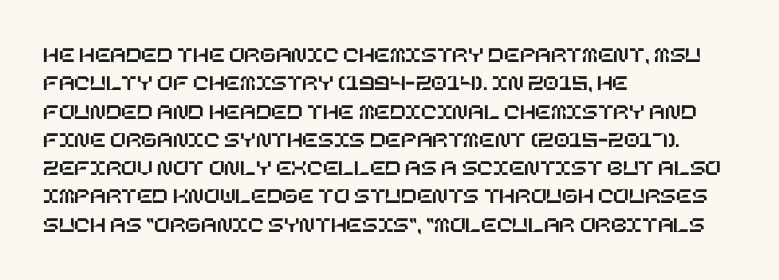
{"italic": "no", "underline": "no", "align": "left", "line_spacing_ratio": 1.23, "letter_spacing": "normal", "letter_spacing_em": 0.0, "glyph_px": 23}
